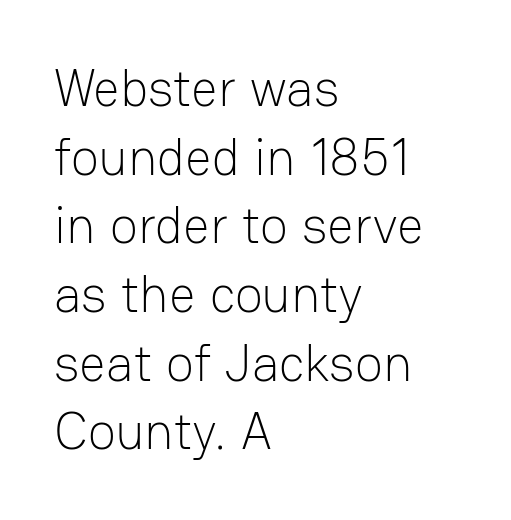
The letters stand upright; this is a roman face. The text was rendered using a sans face with plain stroke endings. The glyphs are unaccompanied by any horizontal stroke below them. Compared with a typical body face, this is equally light or lighter still.
